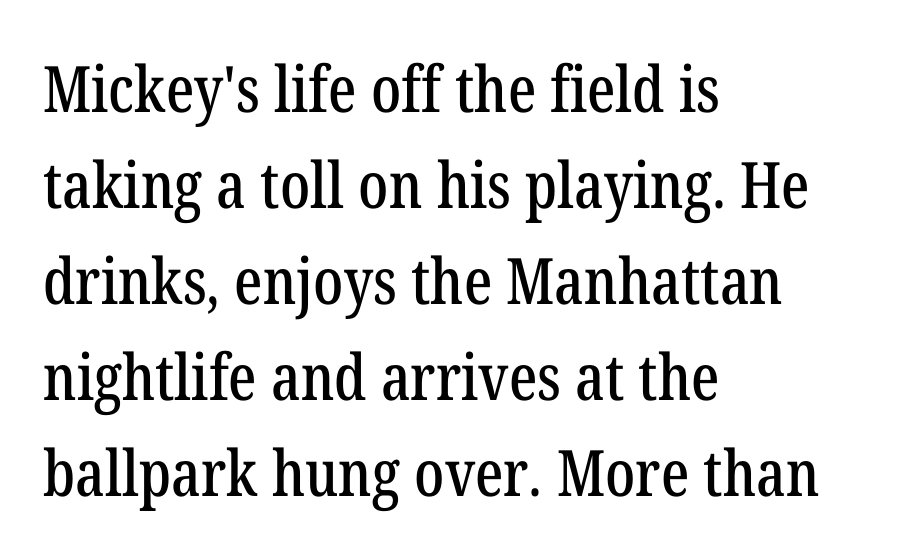
{"serif": "yes", "italic": "no", "width": "condensed", "stroke_contrast": "low", "x_height": "medium", "monospaced": "no", "underline": "no", "align": "left", "line_spacing": "normal", "line_spacing_ratio": 1.5, "letter_spacing": "normal", "letter_spacing_em": 0.0, "glyph_px": 64}
